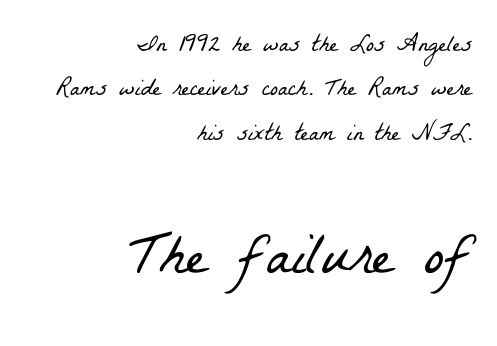
All the whitespace from short lines collects on the left. Spacing between characters is what you'd get straight out of the box. Check where the strokes stop: tiny serifs finish them off. Small over large — that's the arrangement of the two blocks here. No word sits above an underline.
